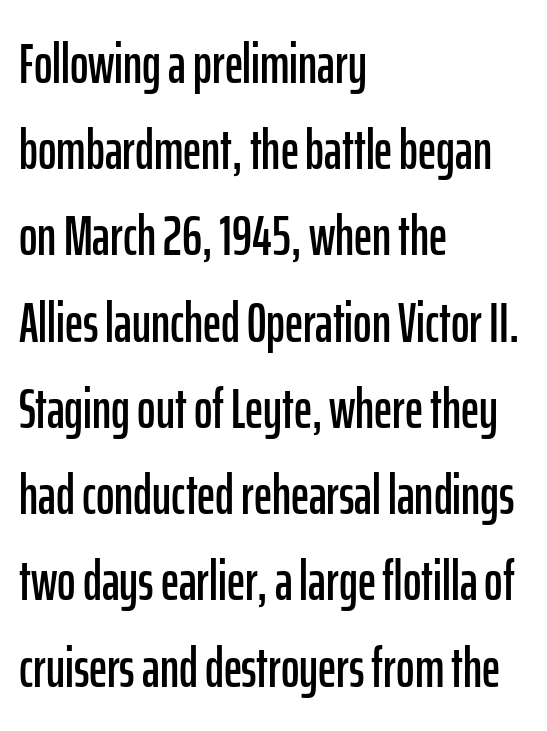
This sample has the flowing, uneven cadence of proportional lettering. A roman cut, with each character standing at attention. Is there much room between lines? A standard amount, neither cramped nor airy. Leftover space on each line is placed entirely after the last word. Caption: standard tracking, unaltered.
